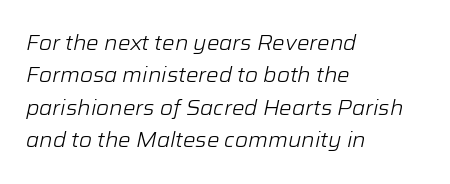
The strokes are not fattened; the text isn't bold. Only glyphs here, with clear space below each row. The passage shown leans; its letterforms are oblique. The lines in this sample share a left origin and differ only in where they stop. A typesetter would call this zero additional tracking.
